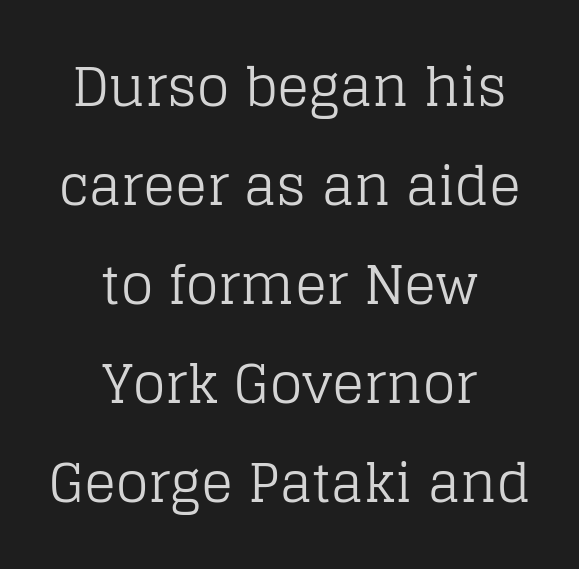
The image shows 53 px regular-weight serif type, upright; set centered, line spacing 1.87x, normal letter spacing, not underlined; low stroke contrast and a large x-height.
